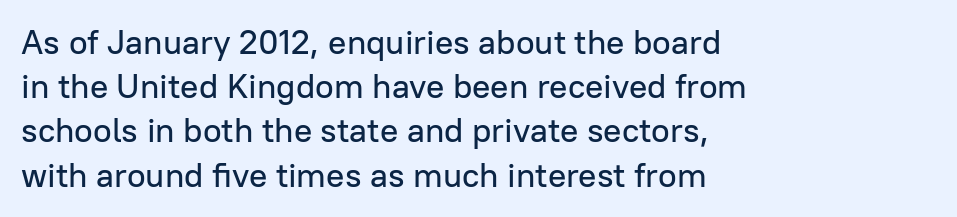
Q: Is the text italic (slanted)? A: No, it is upright.
Q: Is the typeface a serif or a sans-serif typeface? A: Sans-serif.
Q: Is the text underlined? A: No.
Q: How is the paragraph aligned? A: Left-aligned.
Q: Is the spacing between letters normal or unusually wide? A: Normal.
Q: Is the spacing between lines tight, normal or loose? A: Normal.
Q: Width (condensed, normal, or wide)? A: Normal.
Q: Stroke contrast? A: Low.
Q: x-height? A: Medium.
Q: Monospaced? A: No.
